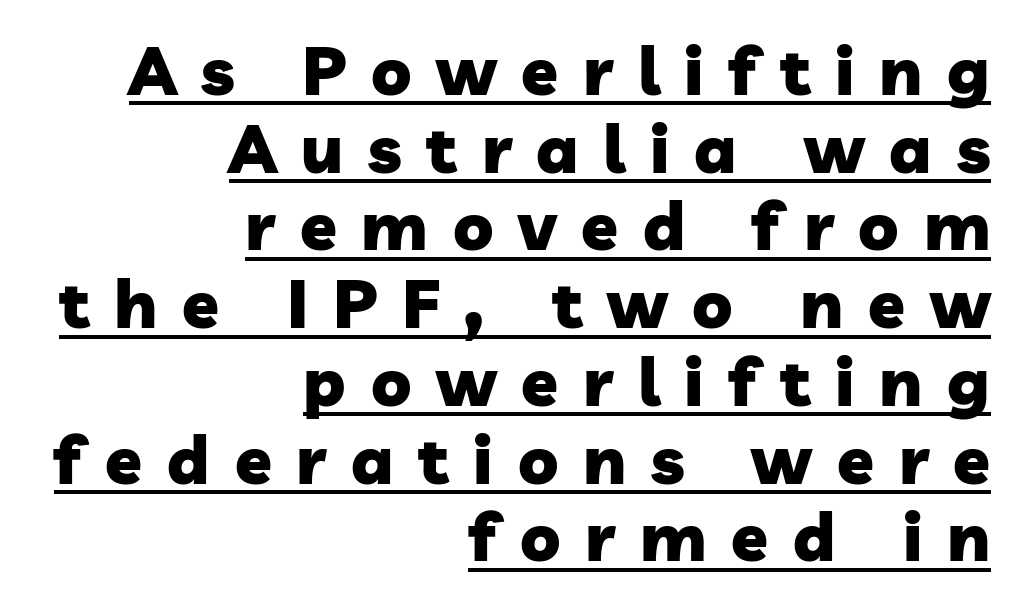
Q: Is the text bold? A: Yes.
Q: Is the typeface a serif or a sans-serif typeface? A: Sans-serif.
Q: Is the text underlined? A: Yes.
Q: How is the paragraph aligned? A: Right-aligned.
Q: Is the spacing between letters normal or unusually wide? A: Unusually wide.
Q: Width (condensed, normal, or wide)? A: Normal.
Q: Stroke contrast? A: Low.
Q: x-height? A: Medium.
Q: Monospaced? A: No.
